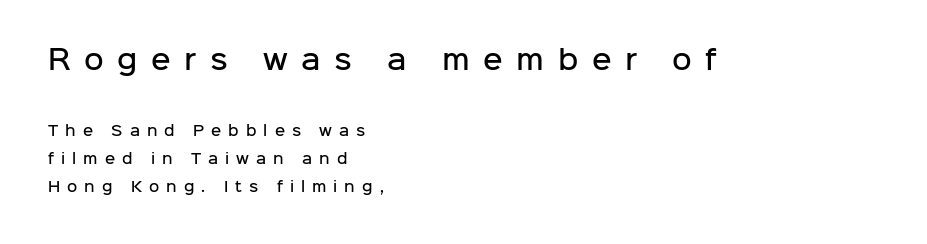
Q: Is the text bold? A: Semi-bold.
Q: Is the text italic (slanted)? A: No, it is upright.
Q: Is the text underlined? A: No.
Q: How is the paragraph aligned? A: Left-aligned.
Q: Is the spacing between letters normal or unusually wide? A: Unusually wide.
Q: Is the spacing between lines tight, normal or loose? A: Loose.
Q: Which block of text is set in a larger size, the first (top) or the second (bottom)? A: The first (top) one.
